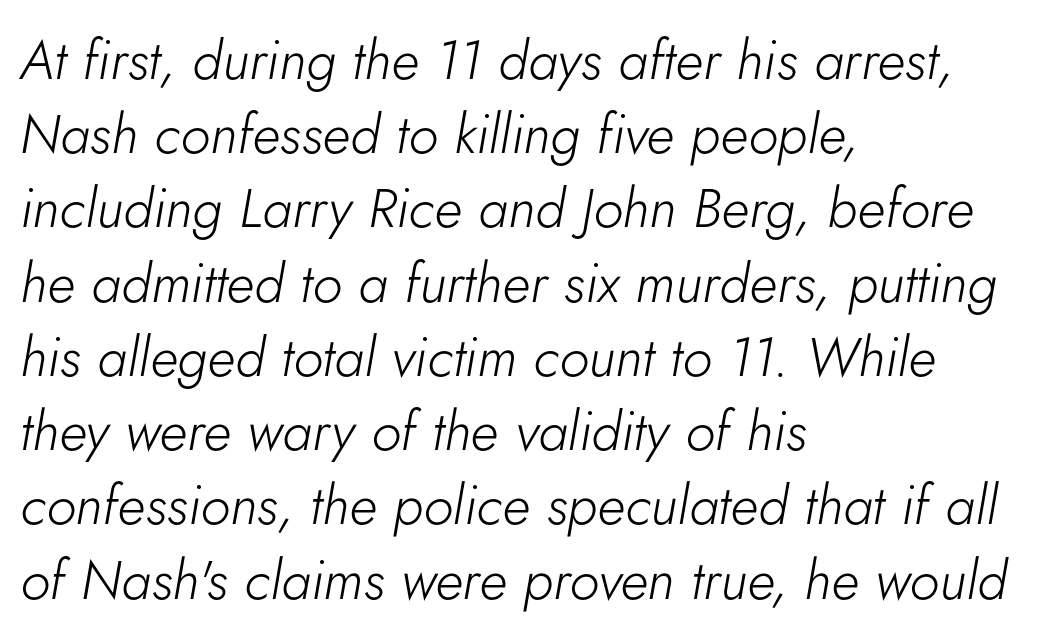
{"italic": "yes", "lean": "right", "slant_degrees": 5, "bold": "no", "weight": "light", "width": "normal", "stroke_contrast": "low", "x_height": "small", "monospaced": "no", "underline": "no", "align": "left", "line_spacing": "normal", "line_spacing_ratio": 1.35, "letter_spacing": "normal", "letter_spacing_em": 0.0, "glyph_px": 55}
